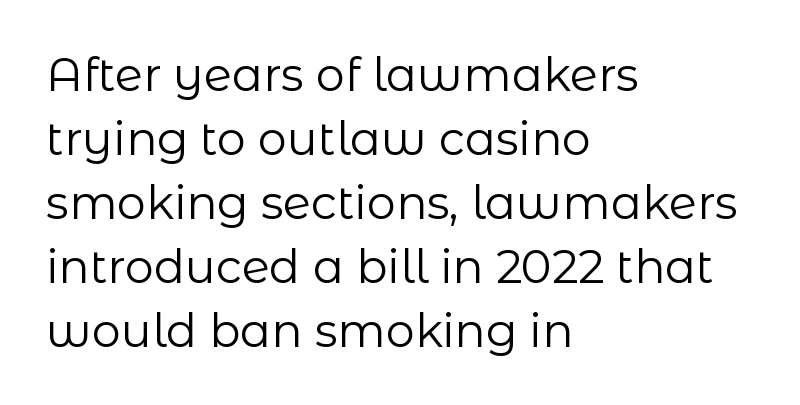
{"serif": "no", "italic": "no", "bold": "no", "weight": "regular", "width": "normal", "stroke_contrast": "low", "x_height": "medium", "monospaced": "no", "underline": "no", "align": "left", "line_spacing": "normal", "line_spacing_ratio": 1.39, "letter_spacing": "normal", "letter_spacing_em": 0.0, "glyph_px": 46}
